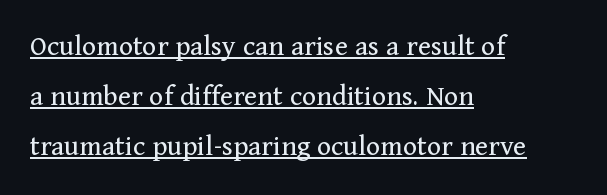
Proportional: the letters do not fall into vertical columns. Examine the stroke ends and you'll spot serifs. Line starts are locked; line ends wander. Compared with undecorated copy, this sample adds a rule below the words. Look at the tracking — it's just the regular setting, nothing added.
